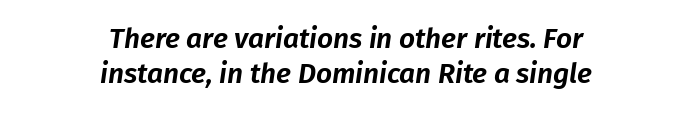
The image shows 28 px text type, italic (leaning right); set centered, normal line spacing (1.26x), normal letter spacing, not underlined; low stroke contrast and a medium x-height.
